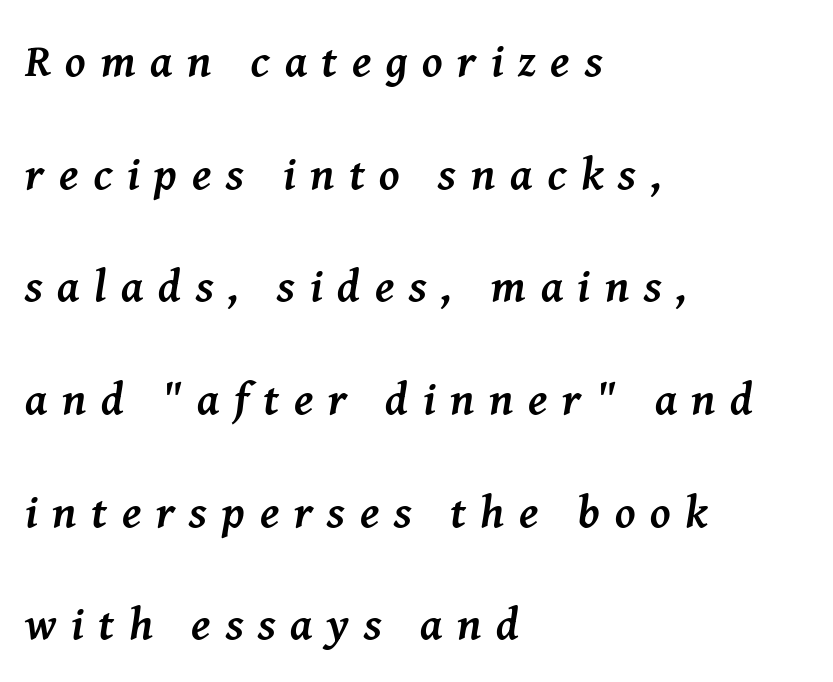
The image shows 46 px semibold serif type, italic (leaning right); set left-aligned, loose line spacing (2.45x), unusually wide letter spacing (+0.32 em), not underlined; medium stroke contrast and a medium x-height.
